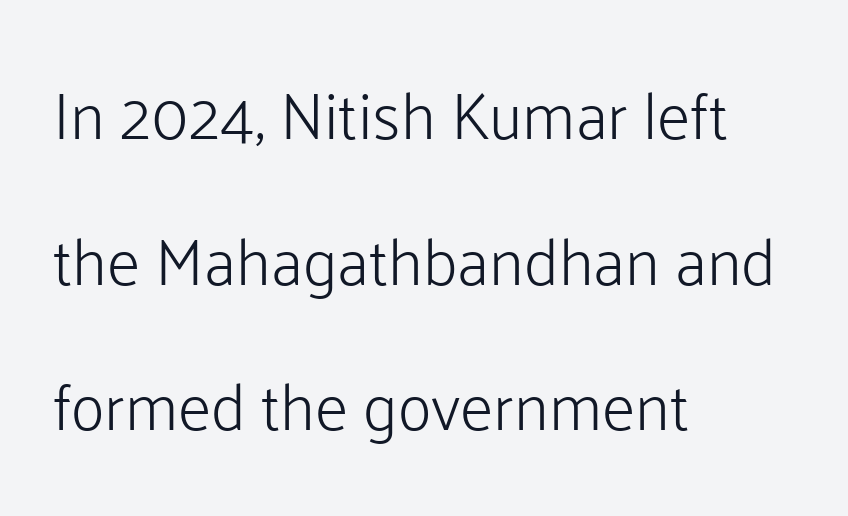
The image shows 65 px light sans-serif type, upright; set left-aligned, loose line spacing (2.24x), normal letter spacing, not underlined; low stroke contrast and a medium x-height.
